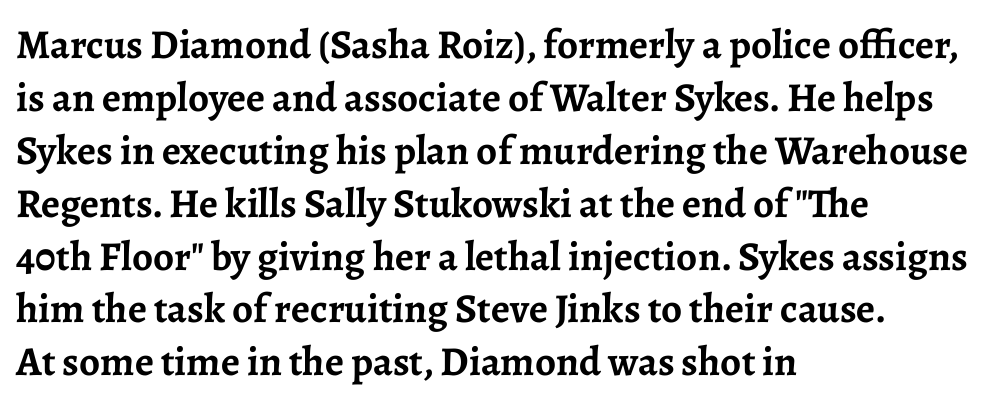
Q: Is the text bold? A: Yes.
Q: Is the text italic (slanted)? A: No, it is upright.
Q: Is the typeface a serif or a sans-serif typeface? A: Serif.
Q: Is the text underlined? A: No.
Q: How is the paragraph aligned? A: Left-aligned.
Q: Is the spacing between letters normal or unusually wide? A: Normal.
Q: Is the spacing between lines tight, normal or loose? A: Normal.
Q: Width (condensed, normal, or wide)? A: Normal.
Q: Stroke contrast? A: Low.
Q: x-height? A: Medium.
Q: Monospaced? A: No.
